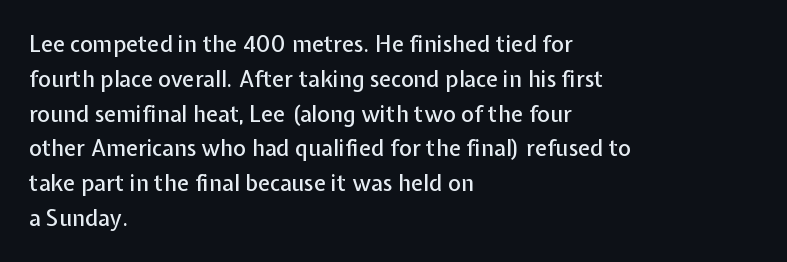
The image shows 22 px text type, upright; set left-aligned, normal line spacing (1.58x), normal letter spacing, not underlined.
